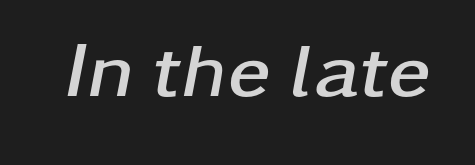
{"italic": "yes", "lean": "right", "slant_degrees": 11, "bold": "yes", "weight": "semibold", "width": "wide", "stroke_contrast": "low", "x_height": "medium", "monospaced": "no", "underline": "no", "letter_spacing": "normal", "letter_spacing_em": 0.0, "glyph_px": 78}
